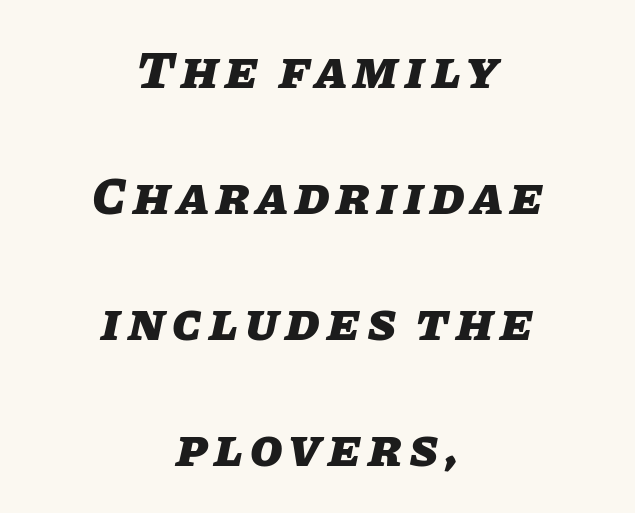
{"italic": "yes", "lean": "right", "slant_degrees": 11, "bold": "yes", "weight": "heavy", "width": "normal", "stroke_contrast": "low", "x_height": "large", "monospaced": "no", "underline": "no", "align": "center", "line_spacing": "loose", "line_spacing_ratio": 2.38, "glyph_px": 53}
